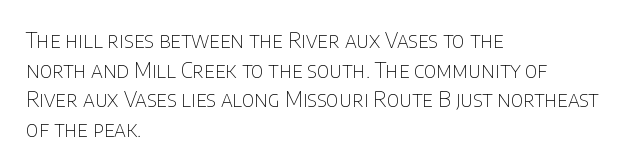
{"italic": "no", "bold": "no", "underline": "no", "align": "left", "line_spacing": "normal", "line_spacing_ratio": 1.41, "letter_spacing": "normal", "letter_spacing_em": 0.0, "glyph_px": 21}
